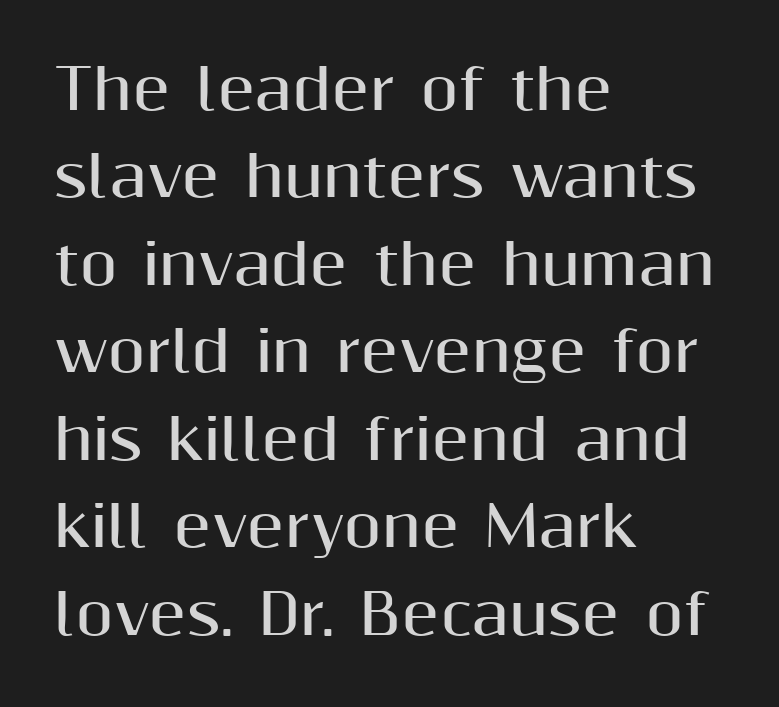
The image shows 55 px bold sans-serif type, upright; set left-aligned, normal line spacing (1.59x), normal letter spacing, not underlined; medium stroke contrast and a medium x-height.
